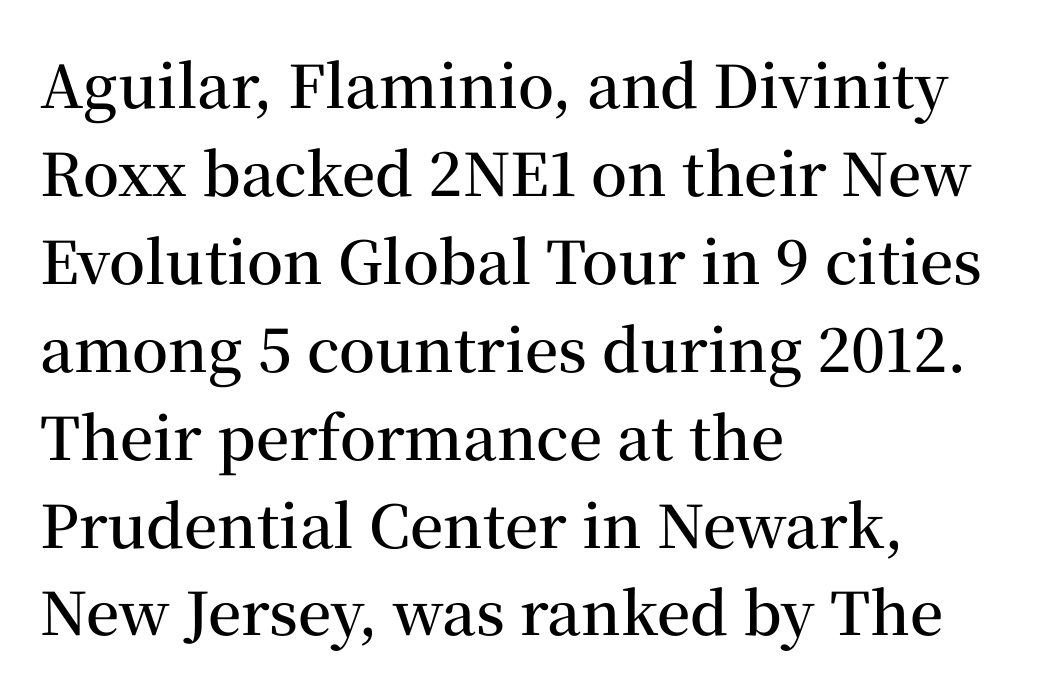
{"serif": "yes", "italic": "no", "bold": "semi", "weight": "semibold", "width": "normal", "stroke_contrast": "medium", "x_height": "medium", "monospaced": "no", "underline": "no", "align": "left", "line_spacing": "normal", "line_spacing_ratio": 1.49, "letter_spacing": "normal", "letter_spacing_em": 0.0, "glyph_px": 59}
